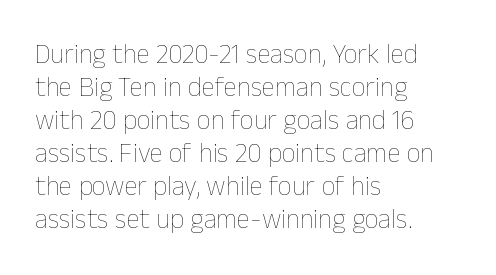
Q: Is the text bold? A: No.
Q: Is the text italic (slanted)? A: No, it is upright.
Q: Is the text underlined? A: No.
Q: How is the paragraph aligned? A: Left-aligned.
Q: Is the spacing between letters normal or unusually wide? A: Normal.
